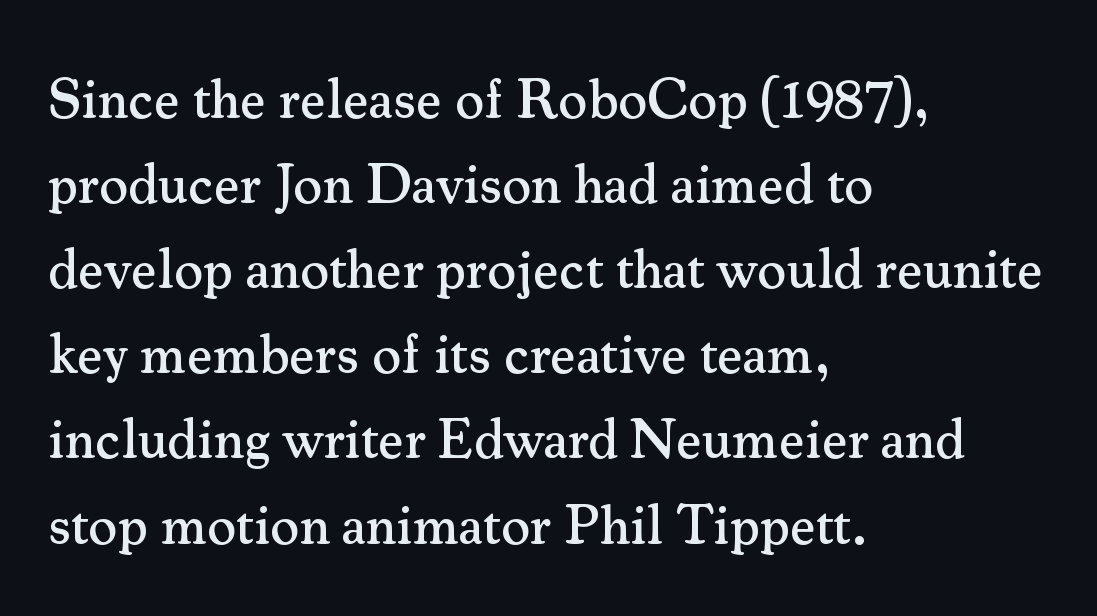
Q: Is the text italic (slanted)? A: No, it is upright.
Q: Is the typeface a serif or a sans-serif typeface? A: Serif.
Q: Is the text underlined? A: No.
Q: How is the paragraph aligned? A: Left-aligned.
Q: Is the spacing between letters normal or unusually wide? A: Normal.
Q: Is the spacing between lines tight, normal or loose? A: Normal.
Q: Width (condensed, normal, or wide)? A: Normal.
Q: Stroke contrast? A: Medium.
Q: x-height? A: Small.
Q: Monospaced? A: No.
